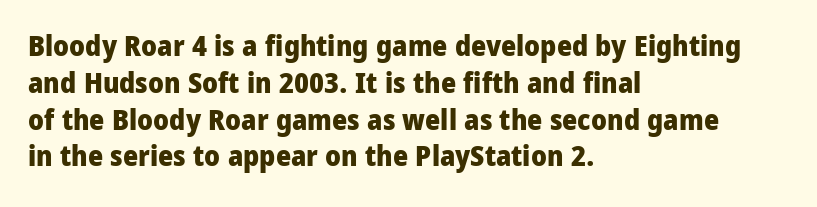
The image shows 29 px heavy, condensed sans-serif type, upright; set left-aligned, normal line spacing (1.27x), normal letter spacing, not underlined; low stroke contrast and a large x-height.
